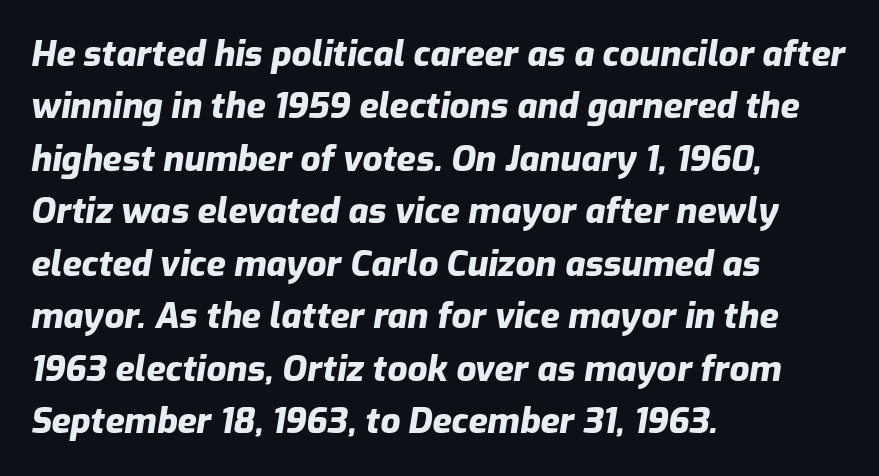
{"italic": "yes", "lean": "right", "slant_degrees": 9, "bold": "yes", "weight": "heavy", "width": "normal", "stroke_contrast": "low", "x_height": "medium", "monospaced": "no", "underline": "no", "align": "left", "line_spacing": "normal", "line_spacing_ratio": 1.5, "letter_spacing": "normal", "letter_spacing_em": 0.0, "glyph_px": 35}
